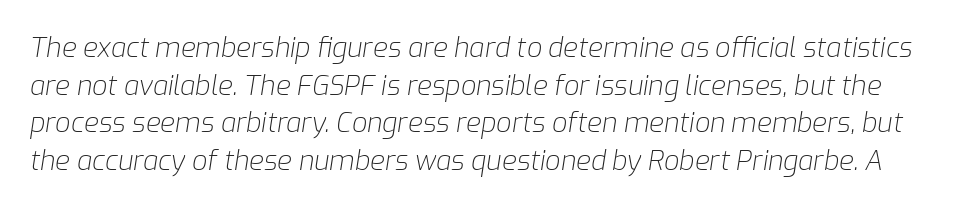
The image shows 27 px text type, italic (leaning right); set normal line spacing (1.39x), normal letter spacing, not underlined.
